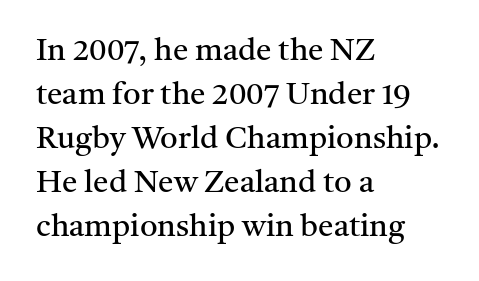
These lines are rendered in a variable-pitch font. Type without underlining. Left-aligned paragraph, ragged on the right. The space between consecutive lines is moderate. These glyphs show unthickened strokes, regular width or finer. Here the glyphs are tracked normally, forming tight word shapes.
